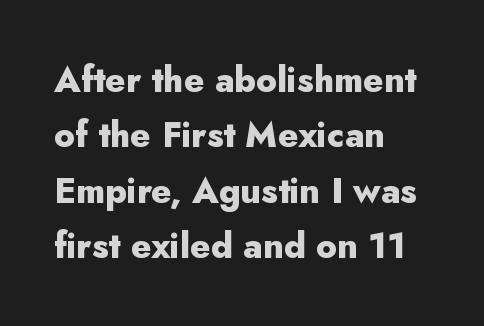
{"serif": "no", "italic": "no", "bold": "yes", "weight": "heavy", "width": "normal", "stroke_contrast": "low", "x_height": "small", "monospaced": "no", "underline": "no", "align": "left", "line_spacing": "normal", "line_spacing_ratio": 1.58, "letter_spacing": "normal", "letter_spacing_em": 0.0, "glyph_px": 35}
